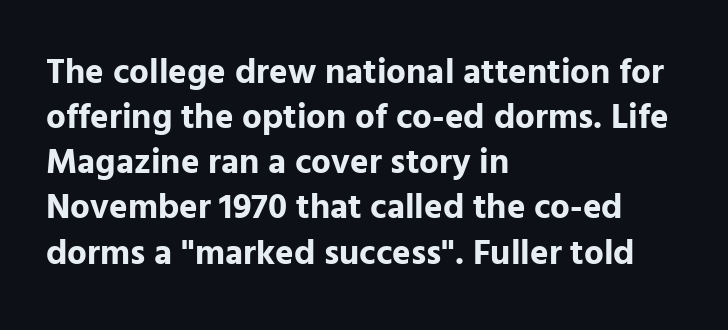
Q: Is the text bold? A: Yes.
Q: Is the text italic (slanted)? A: No, it is upright.
Q: Is the typeface a serif or a sans-serif typeface? A: Sans-serif.
Q: Is the text underlined? A: No.
Q: How is the paragraph aligned? A: Left-aligned.
Q: Is the spacing between letters normal or unusually wide? A: Normal.
Q: Is the spacing between lines tight, normal or loose? A: Normal.
Q: Width (condensed, normal, or wide)? A: Normal.
Q: Stroke contrast? A: Low.
Q: x-height? A: Medium.
Q: Monospaced? A: No.
